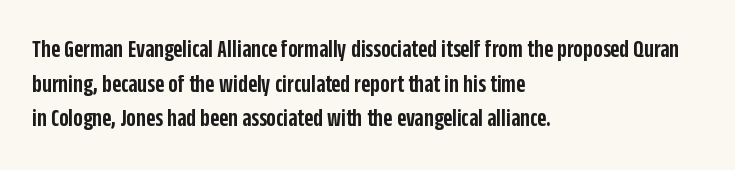
{"italic": "no", "bold": "semi", "underline": "no", "align": "left", "line_spacing": "normal", "line_spacing_ratio": 1.39, "letter_spacing": "normal", "letter_spacing_em": 0.0, "glyph_px": 25}
